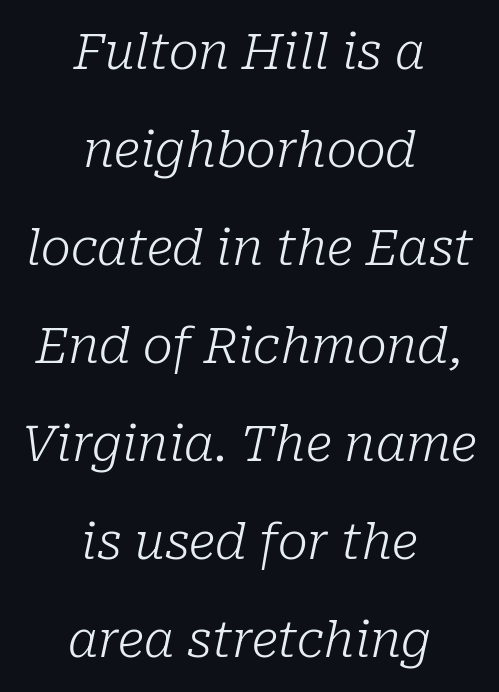
{"serif": "yes", "italic": "yes", "lean": "right", "slant_degrees": 10, "bold": "no", "weight": "light", "width": "normal", "stroke_contrast": "low", "x_height": "medium", "monospaced": "no", "underline": "no", "align": "center", "line_spacing": "loose", "line_spacing_ratio": 1.96, "letter_spacing": "normal", "letter_spacing_em": 0.0, "glyph_px": 50}
